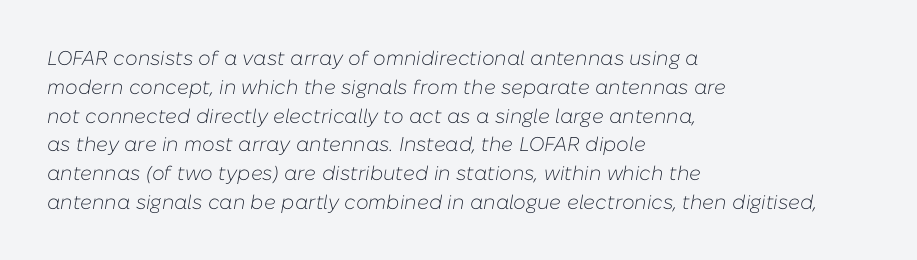
The image shows 20 px text type, italic (leaning right); set left-aligned, normal line spacing (1.44x), normal letter spacing, not underlined.
